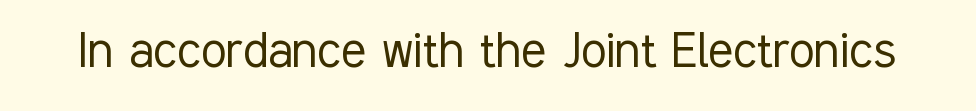
Lines of text with bare space underneath. Look at the tracking — it's just the regular setting, nothing added. Letters have the restrained weight of plain body copy at most. This rendering employs a face without finishing strokes, i.e., a sans-serif. These lines were composed using upright roman letters.
